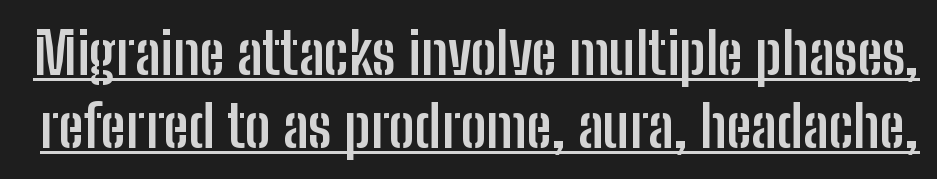
The line texture is even and compact thanks to regular tracking. This rendering features underlined lettering. The text was rendered using a sans face with plain stroke endings. The leading is moderate, giving the passage an even texture. A typesetter would mark this as roman, not italic.
